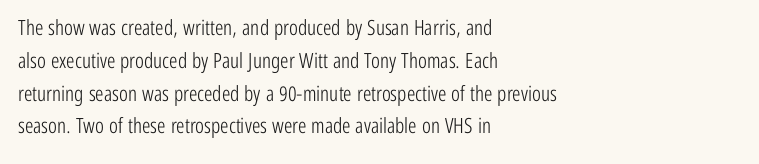
Upright lettering throughout. The rows are spaced the way most documents space them. These lines stack with their left ends in a neat column. The space beneath each line is pristine and unruled. This sample uses plain, unmodified letter spacing. Stem width sits at or under what a default text font uses.
